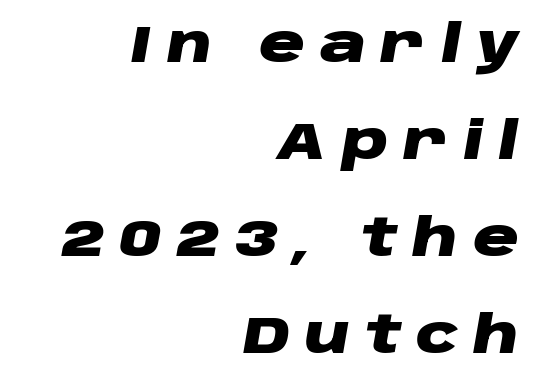
{"italic": "yes", "lean": "right", "slant_degrees": 10, "bold": "yes", "weight": "heavy", "width": "wide", "stroke_contrast": "low", "x_height": "large", "monospaced": "no", "underline": "no", "align": "right", "line_spacing": "loose", "line_spacing_ratio": 1.9, "letter_spacing": "wide", "letter_spacing_em": 0.29, "glyph_px": 51}
